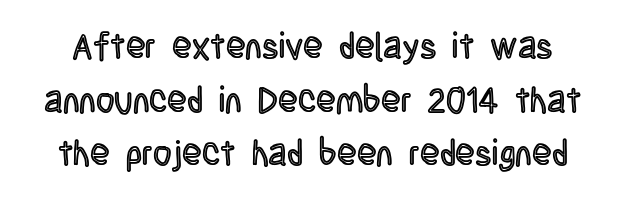
{"italic": "no", "width": "condensed", "x_height": "large", "monospaced": "no", "underline": "no", "line_spacing": "normal", "line_spacing_ratio": 1.49, "letter_spacing": "normal", "letter_spacing_em": 0.0, "glyph_px": 36}
